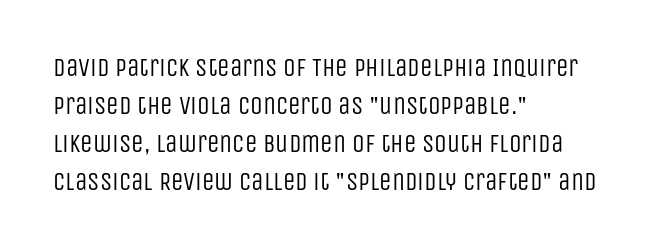
Q: Is the text bold? A: No.
Q: Is the text italic (slanted)? A: No, it is upright.
Q: Is the text underlined? A: No.
Q: How is the paragraph aligned? A: Left-aligned.
Q: Is the spacing between letters normal or unusually wide? A: Normal.
Q: Is the spacing between lines tight, normal or loose? A: Normal.
